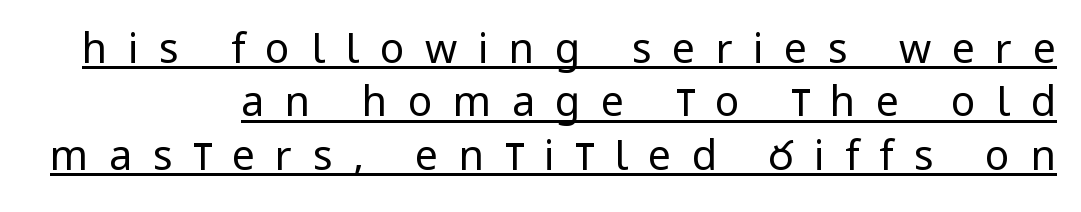
If you drew a ruler down the right edge, every line would touch it. These glyphs show unthickened strokes, regular width or finer. Is the letter spacing exaggerated? Yes — the characters are pushed far apart. You can tell it's not italic because the verticals are truly vertical.
